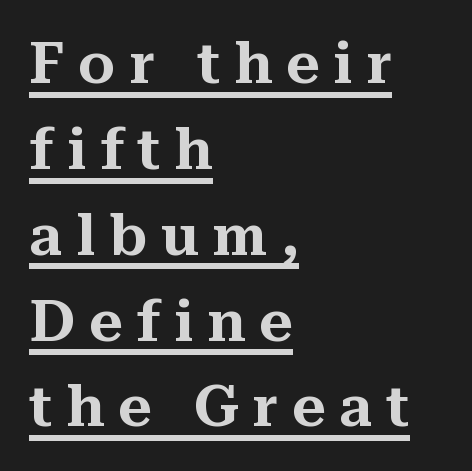
{"serif": "yes", "italic": "no", "width": "normal", "stroke_contrast": "medium", "x_height": "medium", "monospaced": "no", "underline": "yes", "align": "left", "line_spacing": "normal", "line_spacing_ratio": 1.48, "letter_spacing": "wide", "letter_spacing_em": 0.24, "glyph_px": 58}
